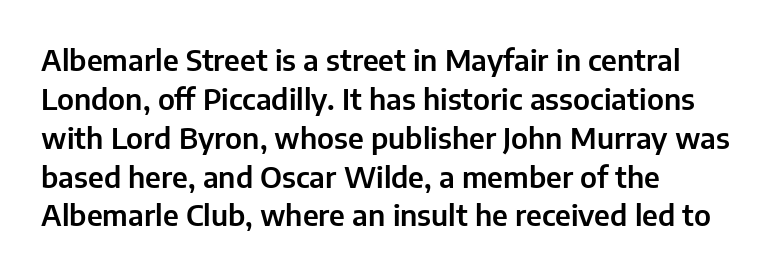
Q: Is the text italic (slanted)? A: No, it is upright.
Q: Is the typeface a serif or a sans-serif typeface? A: Sans-serif.
Q: Is the text underlined? A: No.
Q: How is the paragraph aligned? A: Left-aligned.
Q: Is the spacing between letters normal or unusually wide? A: Normal.
Q: Is the spacing between lines tight, normal or loose? A: Normal.
Q: Width (condensed, normal, or wide)? A: Normal.
Q: Stroke contrast? A: Low.
Q: x-height? A: Medium.
Q: Monospaced? A: No.
